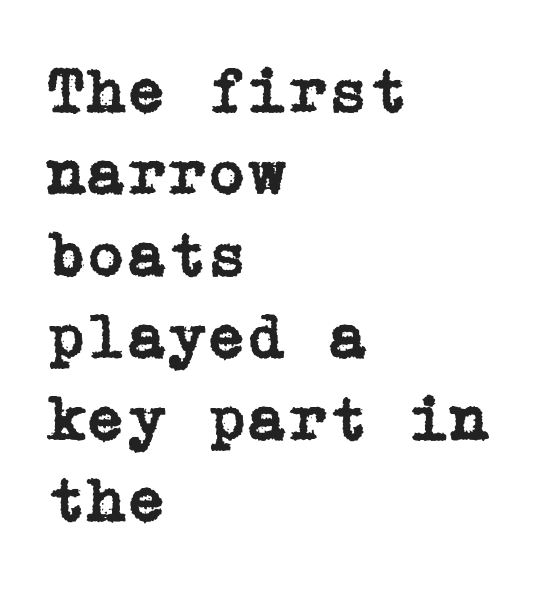
{"serif": "yes", "italic": "no", "width": "normal", "stroke_contrast": "low", "x_height": "medium", "underline": "no", "align": "left", "line_spacing": "normal", "line_spacing_ratio": 1.26, "letter_spacing": "normal", "letter_spacing_em": 0.0, "glyph_px": 65}
